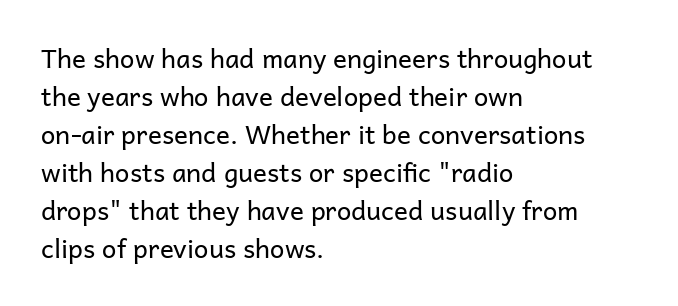
{"italic": "no", "bold": "no", "underline": "no", "align": "left", "line_spacing": "normal", "line_spacing_ratio": 1.46, "letter_spacing": "normal", "letter_spacing_em": 0.0, "glyph_px": 26}
